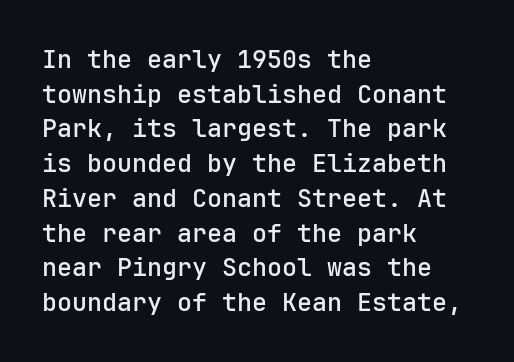
The image shows 25 px text type, upright; set left-aligned, normal line spacing (1.39x), normal letter spacing, not underlined.
